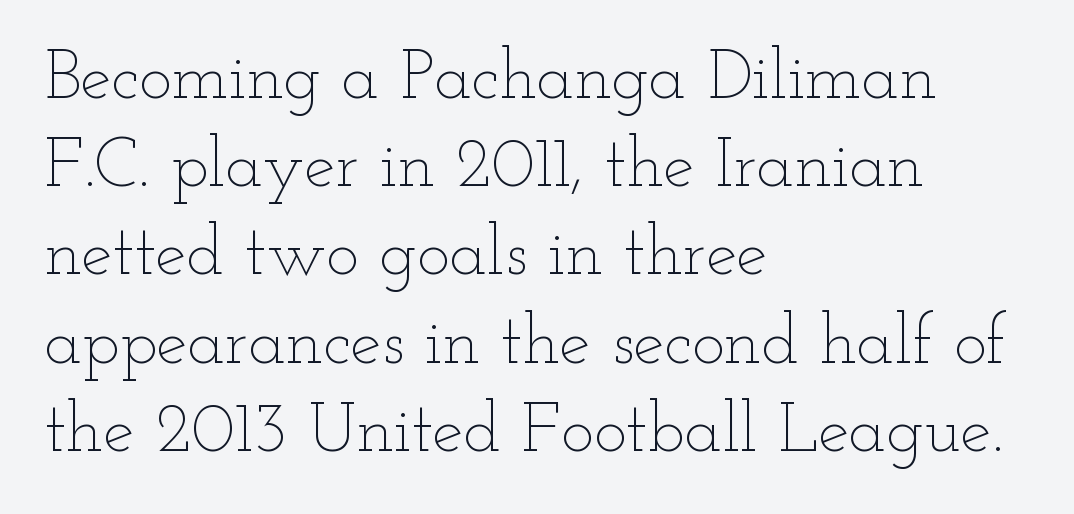
The image shows 70 px thin, wide type, upright; set left-aligned, normal line spacing (1.26x), normal letter spacing, not underlined; low stroke contrast and a small x-height.
